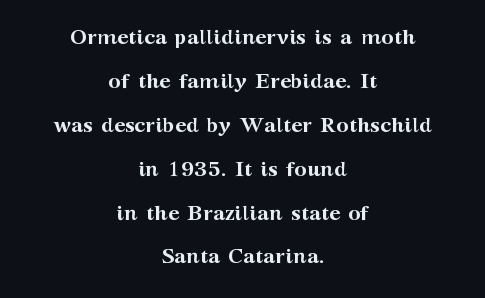
Short note: letters normally spaced. Airy leading. The typography opts for an upright posture over an oblique one. These lines are centered, leaving both edges ragged. Nobody drew a line under any word here. Heft: maximum for text — a bold.
